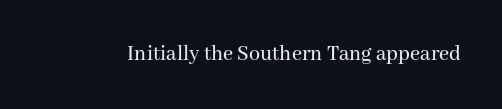
Tall strokes in this sample are plumb rather than angled. Short note: letters normally spaced. Lines of text with bare space underneath.
